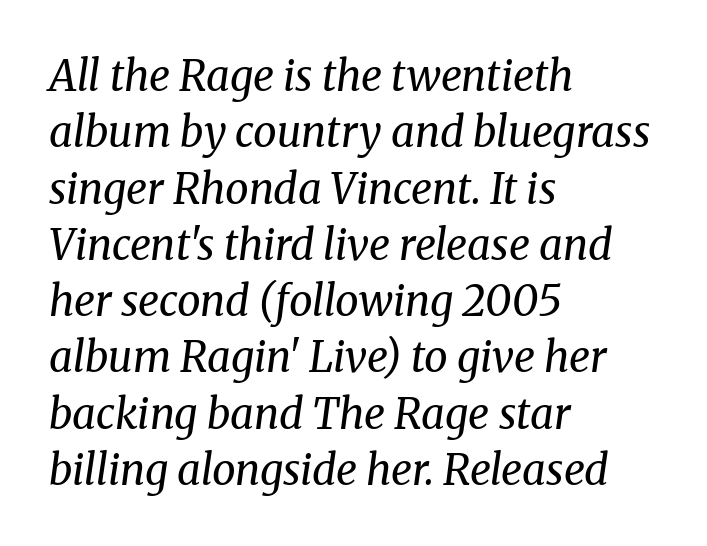
{"serif": "yes", "italic": "yes", "lean": "right", "slant_degrees": 8, "bold": "no", "weight": "regular", "width": "normal", "stroke_contrast": "medium", "x_height": "medium", "monospaced": "no", "underline": "no", "align": "left", "line_spacing": "normal", "line_spacing_ratio": 1.34, "letter_spacing": "normal", "letter_spacing_em": 0.0, "glyph_px": 42}
